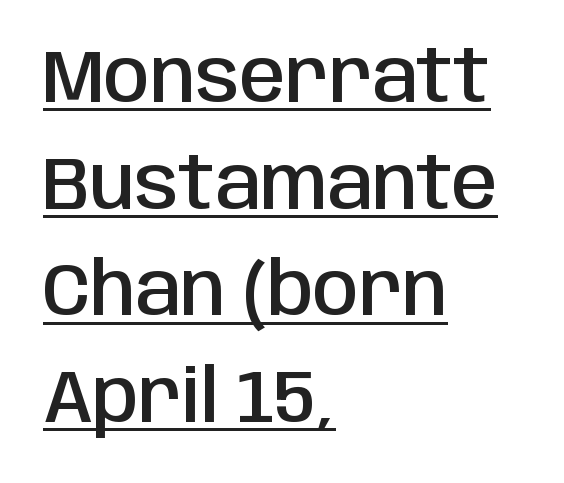
Look at the bottom of the vertical strokes: they stop flat, with no serifs. Students, note that the glyphs here touch the page at normal intervals. Heft: intermediate — a semibold. Characters remain perfectly vertical along every line. The typesetter chose a ragged-right arrangement here.
